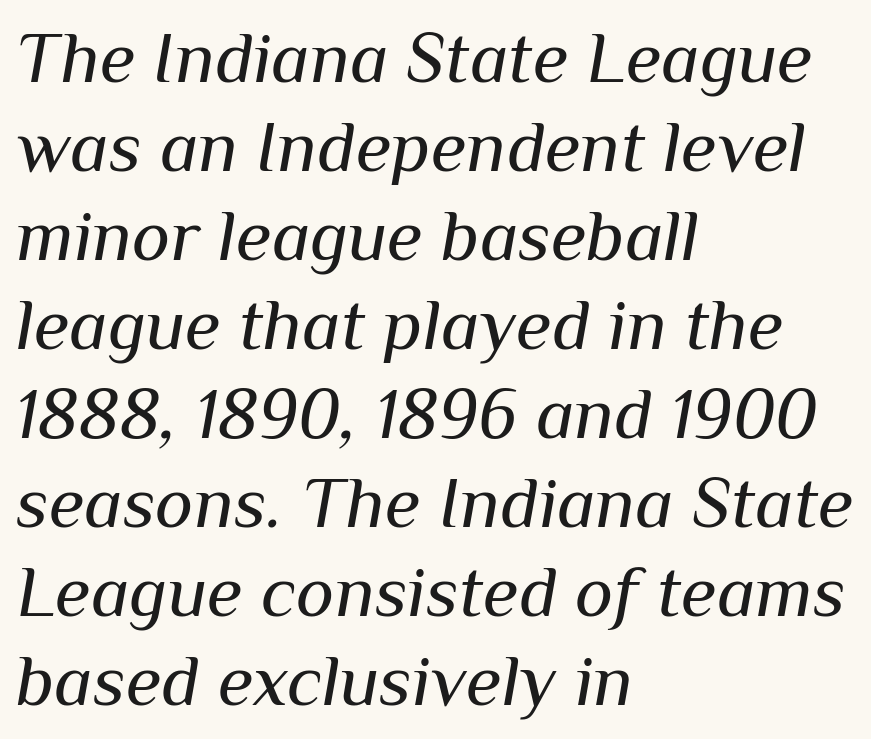
Proportional: the letters do not fall into vertical columns. In terms of letterspacing, this is plain default setting. The rag falls on the right side of this text block. The strokes are not fattened; the text isn't bold. The zone under the glyphs is completely vacant.
